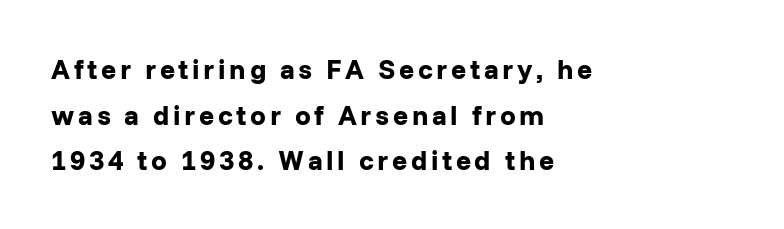
The image shows 28 px bold sans-serif type, upright; set left-aligned, normal line spacing (1.63x), not underlined; low stroke contrast and a medium x-height.
